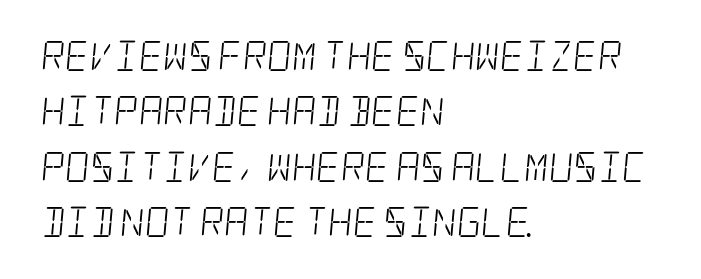
The image shows 30 px light, condensed serif type; set left-aligned, line spacing 1.85x, normal letter spacing, not underlined; low stroke contrast and a large x-height.
